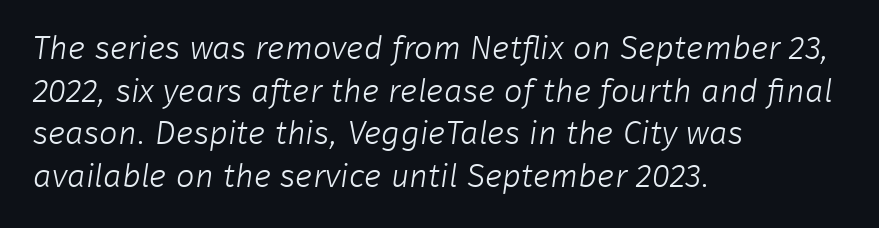
{"serif": "no", "bold": "no", "weight": "light", "width": "normal", "stroke_contrast": "low", "x_height": "medium", "monospaced": "no", "underline": "no", "align": "left", "line_spacing": "normal", "line_spacing_ratio": 1.29, "letter_spacing": "normal", "letter_spacing_em": 0.0, "glyph_px": 33}
